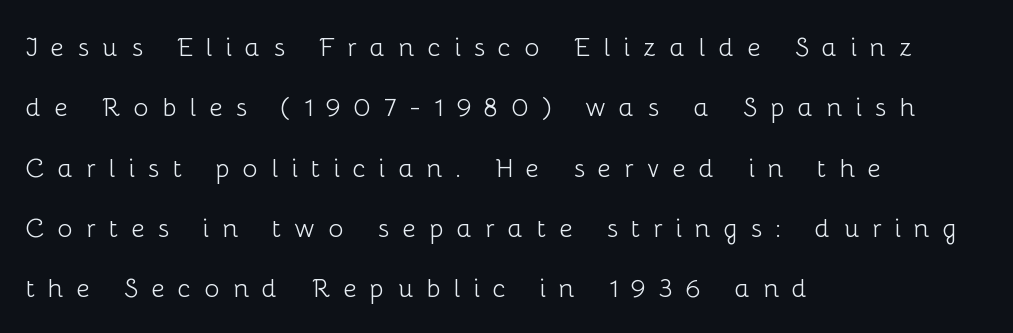
Every stem runs plumb, perpendicular to the baseline. Glyph-to-glyph distance is far greater than everyday printed text. Think standard paragraph weight, or any step lighter than that. The text block is weighted toward the left margin, trailing off unevenly rightward. In terms of leading, this rendering errs on the spacious side. Words float on clear page, feet unadorned.
